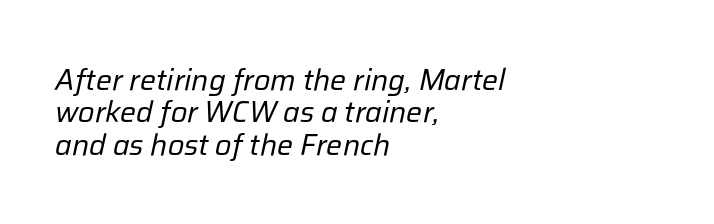
Q: Is the text bold? A: No.
Q: Is the text italic (slanted)? A: Yes, it leans right by about 12 degrees.
Q: Is the text underlined? A: No.
Q: How is the paragraph aligned? A: Left-aligned.
Q: Is the spacing between letters normal or unusually wide? A: Normal.
Q: Is the spacing between lines tight, normal or loose? A: Tight.
Q: Width (condensed, normal, or wide)? A: Normal.
Q: Stroke contrast? A: Low.
Q: x-height? A: Medium.
Q: Monospaced? A: No.
